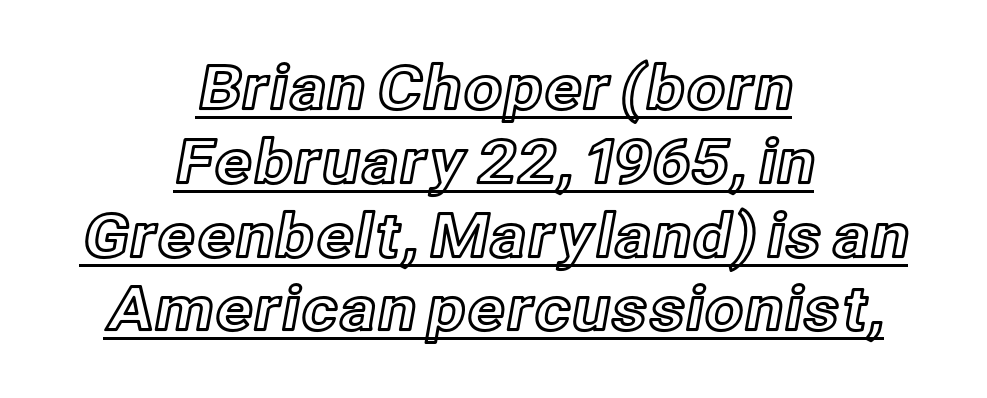
Q: Is the text italic (slanted)? A: Yes.
Q: Is the text underlined? A: Yes.
Q: How is the paragraph aligned? A: Centered.
Q: Is the spacing between letters normal or unusually wide? A: Normal.
Q: Width (condensed, normal, or wide)? A: Normal.
Q: x-height? A: Medium.
Q: Monospaced? A: No.
